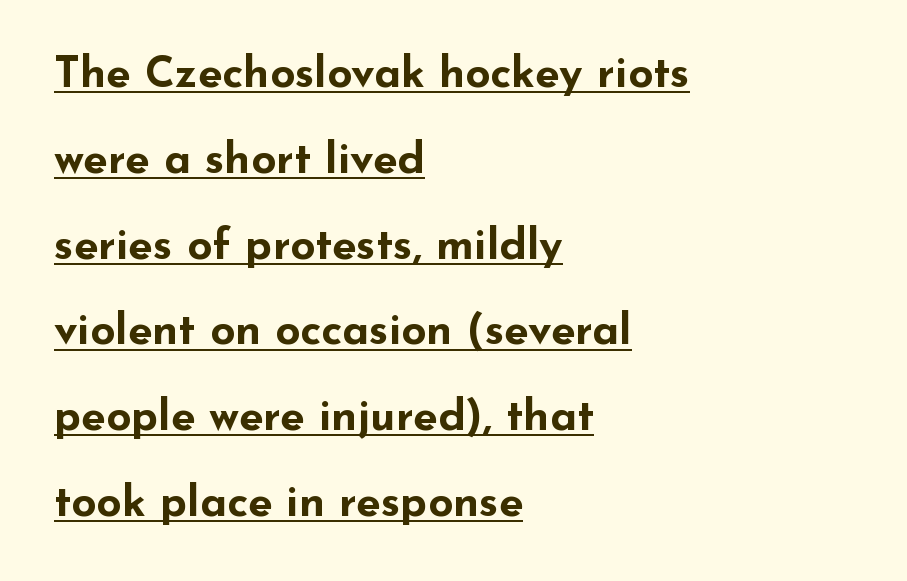
Q: Is the text bold? A: Yes.
Q: Is the text italic (slanted)? A: No, it is upright.
Q: Is the typeface a serif or a sans-serif typeface? A: Sans-serif.
Q: Is the text underlined? A: Yes.
Q: How is the paragraph aligned? A: Left-aligned.
Q: Is the spacing between letters normal or unusually wide? A: Normal.
Q: Is the spacing between lines tight, normal or loose? A: Loose.
Q: Width (condensed, normal, or wide)? A: Wide.
Q: Stroke contrast? A: Low.
Q: x-height? A: Small.
Q: Monospaced? A: No.
